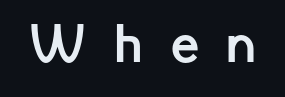
{"serif": "no", "italic": "no", "bold": "yes", "weight": "semibold", "width": "normal", "stroke_contrast": "low", "x_height": "medium", "monospaced": "no", "underline": "no", "letter_spacing": "wide", "letter_spacing_em": 0.49, "glyph_px": 54}
